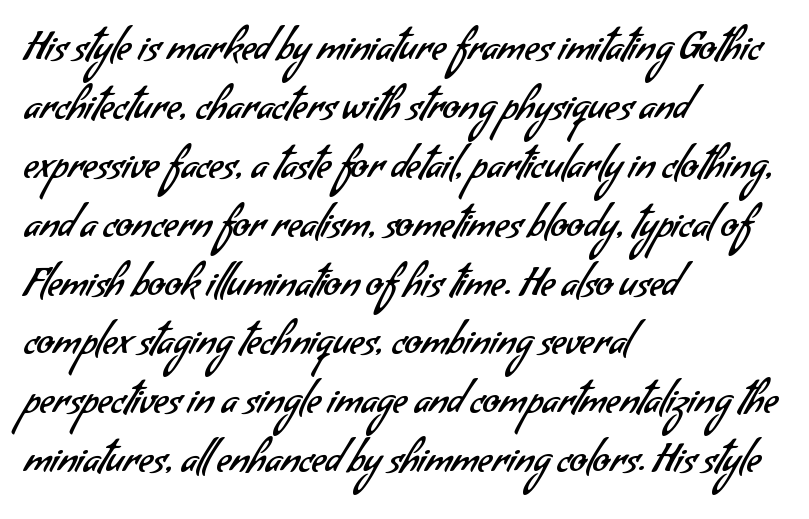
Classification — sans serif. One-word summary of the alignment: left. Is this a heavy cut? Hardly; it is regular or lighter. There is no visible air inserted between adjacent glyphs.
